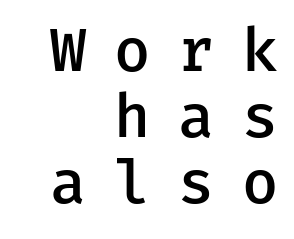
{"serif": "no", "italic": "no", "bold": "semi", "weight": "semibold", "width": "normal", "stroke_contrast": "low", "x_height": "medium", "underline": "no", "align": "right", "line_spacing": "tight", "line_spacing_ratio": 1.12, "letter_spacing": "wide", "letter_spacing_em": 0.47, "glyph_px": 59}
